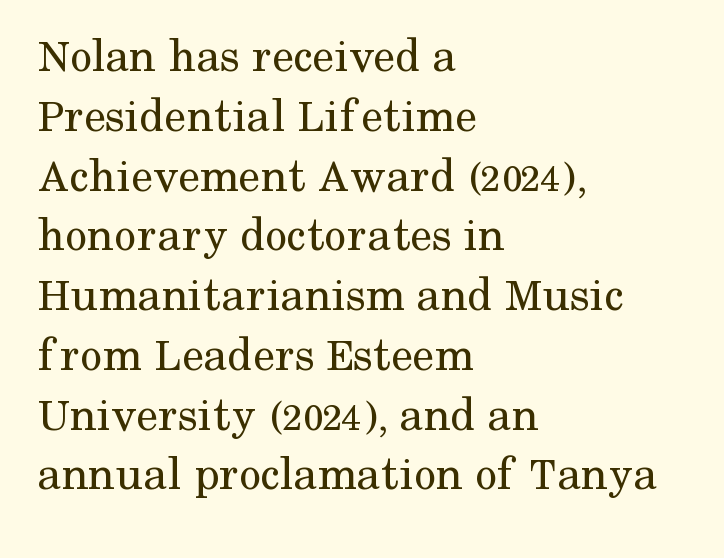
Q: Is the text bold? A: No.
Q: Is the text italic (slanted)? A: No, it is upright.
Q: Is the typeface a serif or a sans-serif typeface? A: Serif.
Q: Is the text underlined? A: No.
Q: How is the paragraph aligned? A: Left-aligned.
Q: Is the spacing between letters normal or unusually wide? A: Normal.
Q: Width (condensed, normal, or wide)? A: Normal.
Q: Stroke contrast? A: Medium.
Q: x-height? A: Medium.
Q: Monospaced? A: No.
